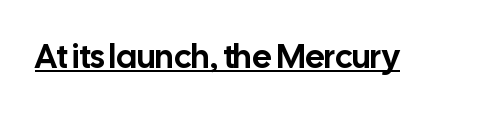
The image shows 33 px sans-serif type, upright; set normal letter spacing, underlined; low stroke contrast and a medium x-height.
